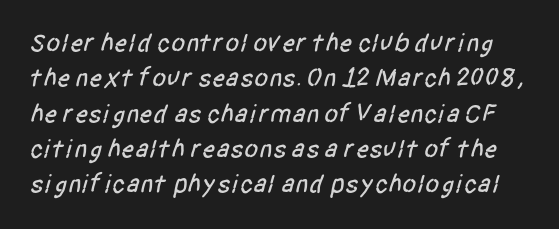
Q: Is the text underlined? A: No.
Q: Is the spacing between letters normal or unusually wide? A: Normal.
Q: Is the spacing between lines tight, normal or loose? A: Normal.
